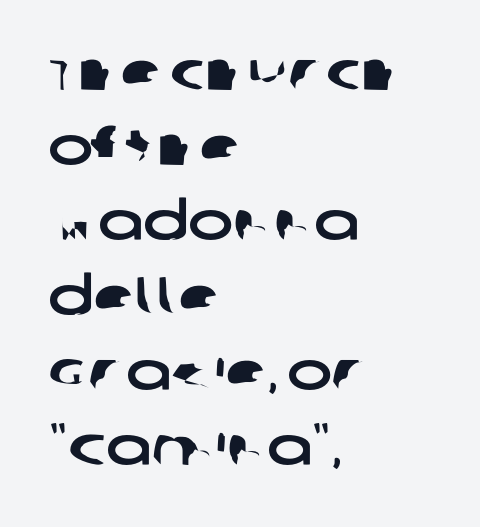
Q: Is the typeface a serif or a sans-serif typeface? A: Sans-serif.
Q: Is the text underlined? A: No.
Q: How is the paragraph aligned? A: Left-aligned.
Q: Is the spacing between letters normal or unusually wide? A: Normal.
Q: Is the spacing between lines tight, normal or loose? A: Normal.
Q: Width (condensed, normal, or wide)? A: Wide.
Q: Stroke contrast? A: Low.
Q: x-height? A: Large.
Q: Monospaced? A: No.
